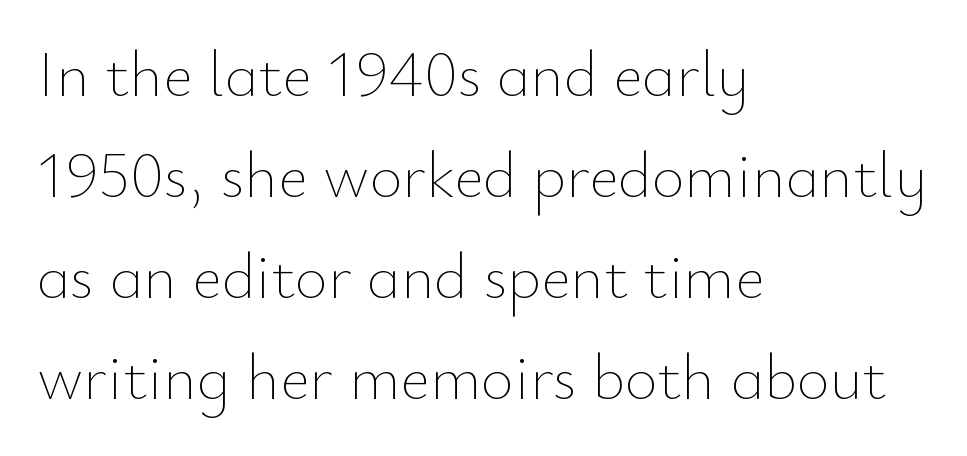
Q: Is the text bold? A: No.
Q: Is the text italic (slanted)? A: No, it is upright.
Q: Is the text underlined? A: No.
Q: How is the paragraph aligned? A: Left-aligned.
Q: Is the spacing between letters normal or unusually wide? A: Normal.
Q: Is the spacing between lines tight, normal or loose? A: Normal.
Q: Width (condensed, normal, or wide)? A: Normal.
Q: Stroke contrast? A: Low.
Q: x-height? A: Small.
Q: Monospaced? A: No.
